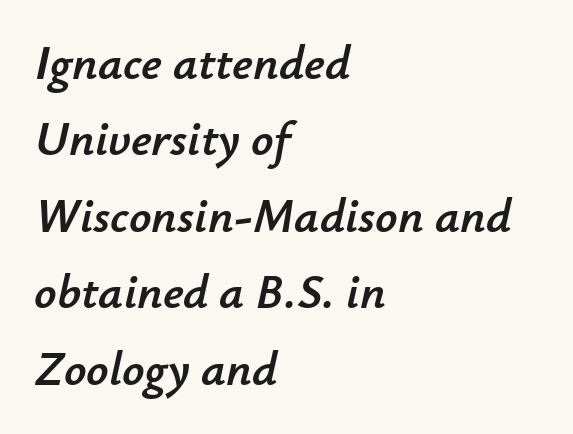
Note the varied advance widths — an 'i' is clearly narrower than an 'm'. Summary of vertical rhythm: regular, with standard interline spacing. Posture: slanted. The baseline area is clear.
